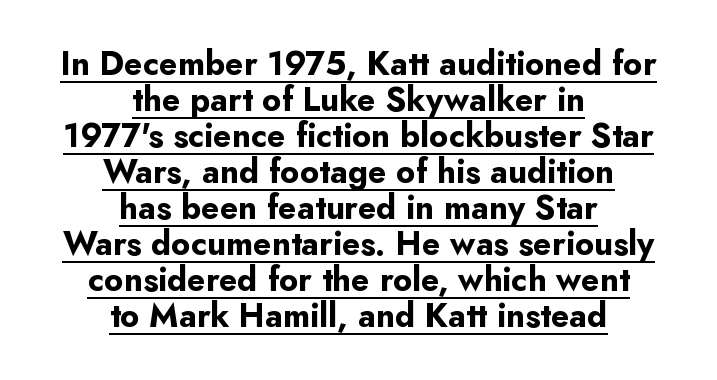
Q: Is the text bold? A: Yes.
Q: Is the text italic (slanted)? A: No, it is upright.
Q: Is the typeface a serif or a sans-serif typeface? A: Sans-serif.
Q: Is the text underlined? A: Yes.
Q: How is the paragraph aligned? A: Centered.
Q: Is the spacing between letters normal or unusually wide? A: Normal.
Q: Is the spacing between lines tight, normal or loose? A: Tight.
Q: Width (condensed, normal, or wide)? A: Normal.
Q: Stroke contrast? A: Low.
Q: x-height? A: Small.
Q: Monospaced? A: No.
